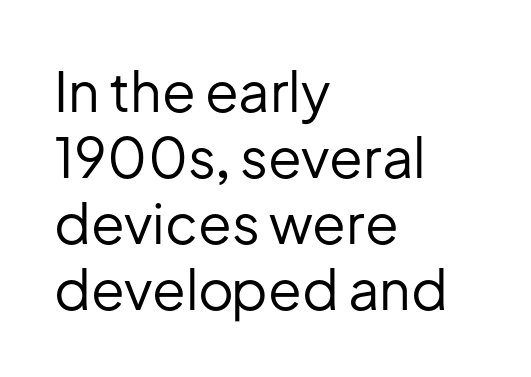
Q: Is the text bold? A: No.
Q: Is the text italic (slanted)? A: No, it is upright.
Q: Is the typeface a serif or a sans-serif typeface? A: Sans-serif.
Q: Is the text underlined? A: No.
Q: How is the paragraph aligned? A: Left-aligned.
Q: Is the spacing between letters normal or unusually wide? A: Normal.
Q: Width (condensed, normal, or wide)? A: Normal.
Q: Stroke contrast? A: Low.
Q: x-height? A: Medium.
Q: Monospaced? A: No.
